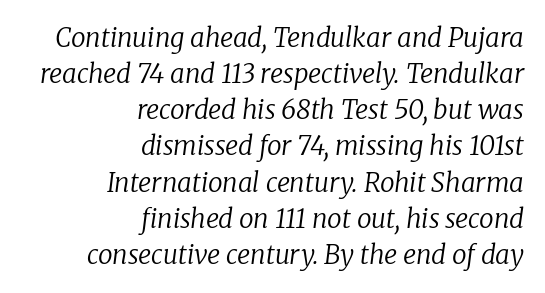
Q: Is the text bold? A: No.
Q: Is the text italic (slanted)? A: Yes, it leans right by about 8 degrees.
Q: Is the text underlined? A: No.
Q: How is the paragraph aligned? A: Right-aligned.
Q: Is the spacing between letters normal or unusually wide? A: Normal.
Q: Is the spacing between lines tight, normal or loose? A: Normal.
